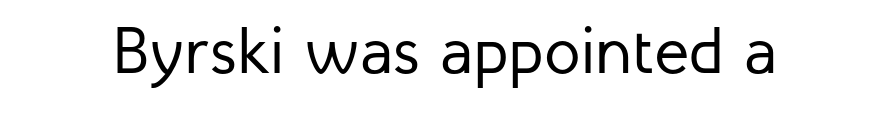
Q: Is the text bold? A: No.
Q: Is the text italic (slanted)? A: No, it is upright.
Q: Is the typeface a serif or a sans-serif typeface? A: Sans-serif.
Q: Is the text underlined? A: No.
Q: Is the spacing between letters normal or unusually wide? A: Normal.
Q: Width (condensed, normal, or wide)? A: Normal.
Q: Stroke contrast? A: Low.
Q: x-height? A: Medium.
Q: Monospaced? A: No.
